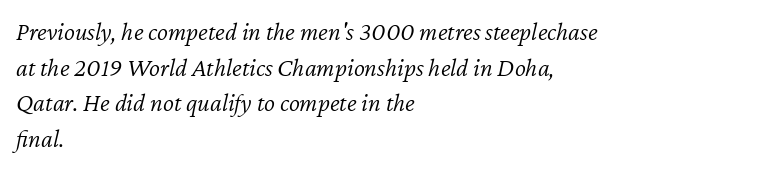
Q: Is the text bold? A: No.
Q: Is the text italic (slanted)? A: Yes, it leans right by about 12 degrees.
Q: Is the text underlined? A: No.
Q: How is the paragraph aligned? A: Left-aligned.
Q: Is the spacing between letters normal or unusually wide? A: Normal.
Q: Is the spacing between lines tight, normal or loose? A: Normal.
